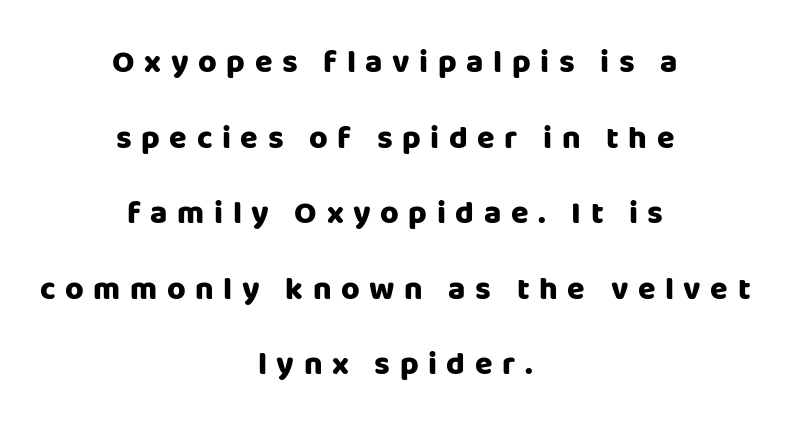
The text block is weighted toward neither margin, spreading evenly from the middle. Look at the tracking — it's clearly loosened, letters drifting apart. The designer dialed line spacing up above the default. This is heavy type, rendered in bold. Italic: no, the glyphs are upright roman.
